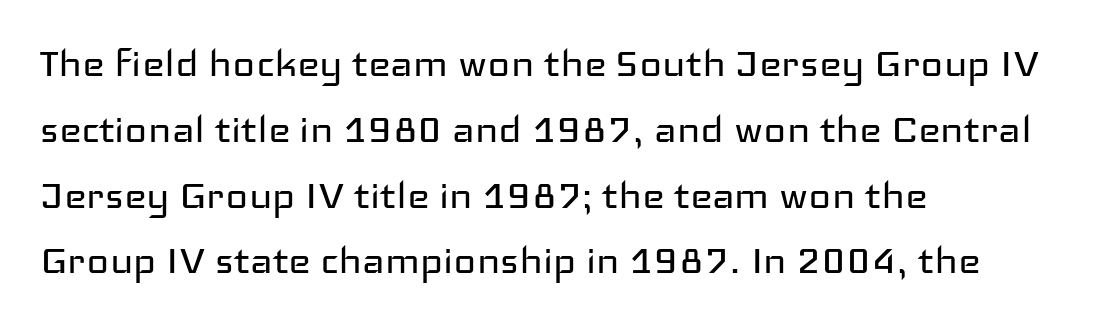
The image shows 48 px regular-weight, wide sans-serif type, upright; set left-aligned, normal line spacing (1.37x), normal letter spacing, not underlined; low stroke contrast and a medium x-height.
